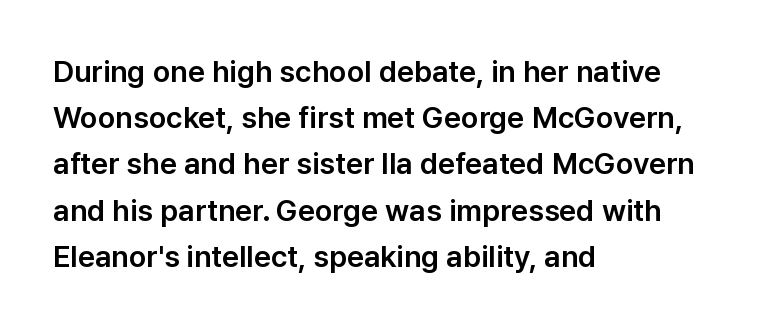
Q: Is the text italic (slanted)? A: No, it is upright.
Q: Is the typeface a serif or a sans-serif typeface? A: Sans-serif.
Q: Is the text underlined? A: No.
Q: How is the paragraph aligned? A: Left-aligned.
Q: Is the spacing between letters normal or unusually wide? A: Normal.
Q: Is the spacing between lines tight, normal or loose? A: Normal.
Q: Width (condensed, normal, or wide)? A: Normal.
Q: Stroke contrast? A: Low.
Q: x-height? A: Medium.
Q: Monospaced? A: No.
